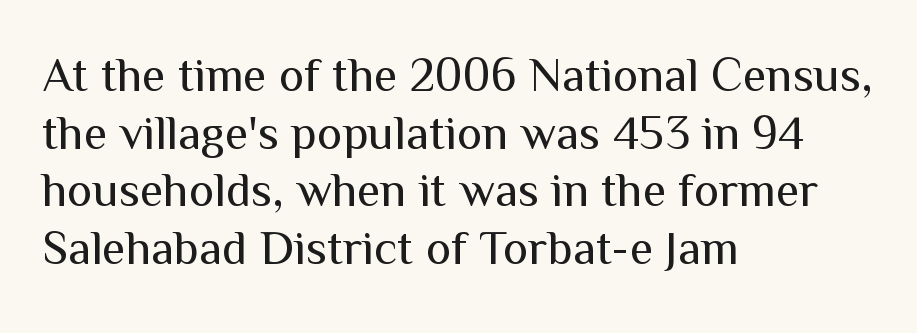
The image shows 48 px regular-weight sans-serif type, upright; set left-aligned, line spacing 1.2x, normal letter spacing, not underlined; medium stroke contrast and a medium x-height.
